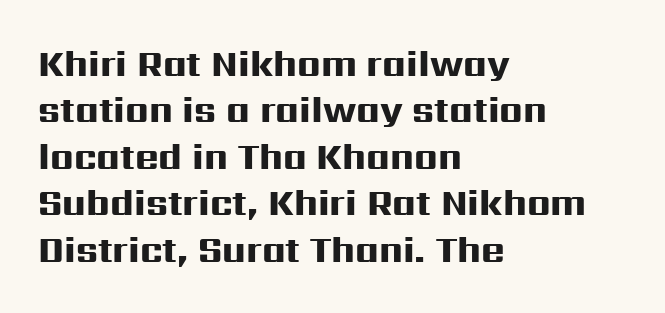
Type without underlining. You can tell from the bare stems that sans-serif type was used. Posture: upright roman. Inter-character spacing is left at the font's built-in metrics. If you measured baseline to baseline, you'd find a middling distance.
